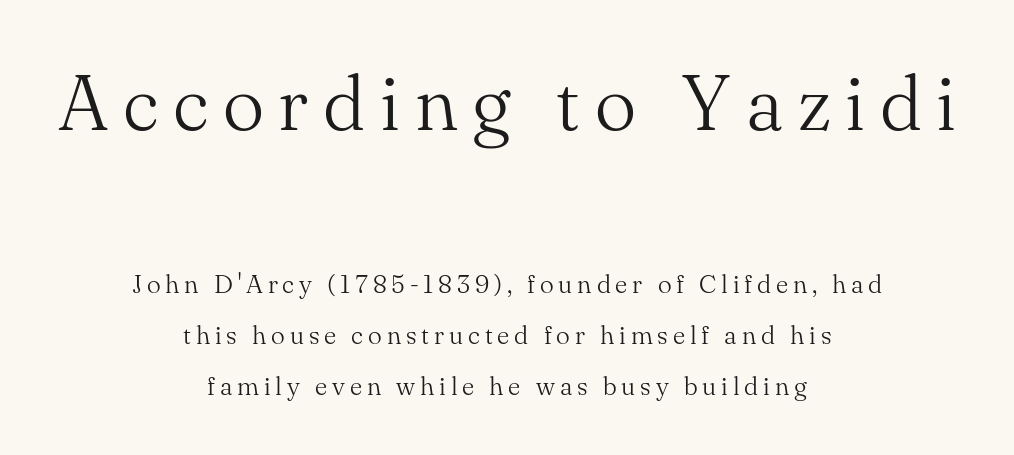
Q: Is the text bold? A: No.
Q: Is the text italic (slanted)? A: No, it is upright.
Q: Is the typeface a serif or a sans-serif typeface? A: Serif.
Q: Is the text underlined? A: No.
Q: How is the paragraph aligned? A: Centered.
Q: Is the spacing between lines tight, normal or loose? A: Loose.
Q: Which block of text is set in a larger size, the first (top) or the second (bottom)? A: The first (top) one.
Q: Width (condensed, normal, or wide)? A: Normal.
Q: Stroke contrast? A: Medium.
Q: x-height? A: Small.
Q: Monospaced? A: No.
